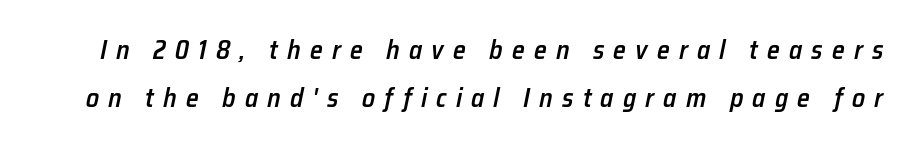
The text carries the slant typical of an italic or oblique font. In terms of letterspacing, this is a distinctly airy, spread setting. The strip under each line holds only bare page. Weight check: semibold — heavier than regular, not quite bold.
